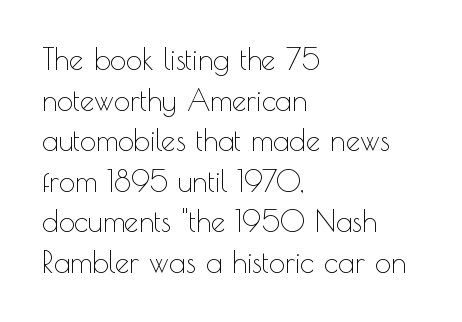
A typesetter would label this face a sans. This is roman type, the default non-slanted kind. The characters are drawn with everyday or finer stroke widths. Is this a fixed-width face? No — the glyphs have proportional, varying widths. Normally led — the rows are evenly, conventionally spaced.
